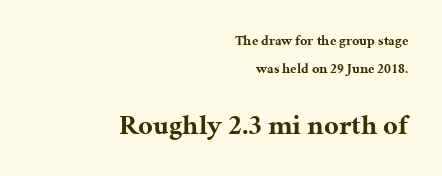
The image shows 28 px bold serif type, upright; set right-aligned, loose line spacing (2.01x), normal letter spacing, not underlined; the second (bottom) block is 2.0x larger; medium stroke contrast and a medium x-height.
